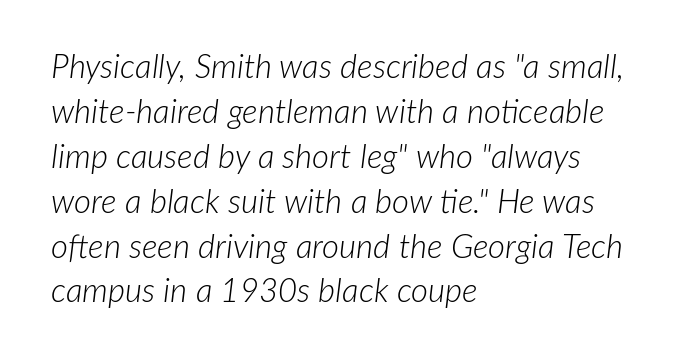
Line spacing here is normal. In terms of posture, this sample is oblique. How are the letters spaced? Ordinarily, with no added tracking. A light-to-regular cut is what we see here.
